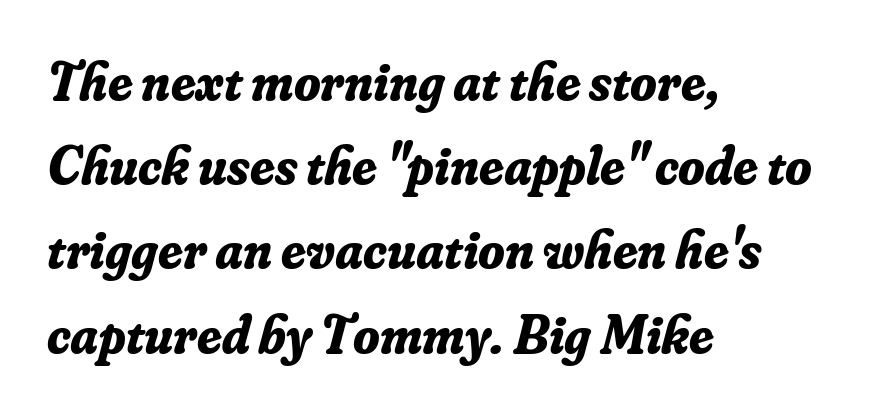
{"serif": "yes", "italic": "yes", "lean": "right", "slant_degrees": 16, "bold": "yes", "weight": "bold", "width": "normal", "stroke_contrast": "low", "x_height": "small", "monospaced": "no", "underline": "no", "align": "left", "line_spacing": "normal", "line_spacing_ratio": 1.56, "letter_spacing": "normal", "letter_spacing_em": 0.0, "glyph_px": 54}
